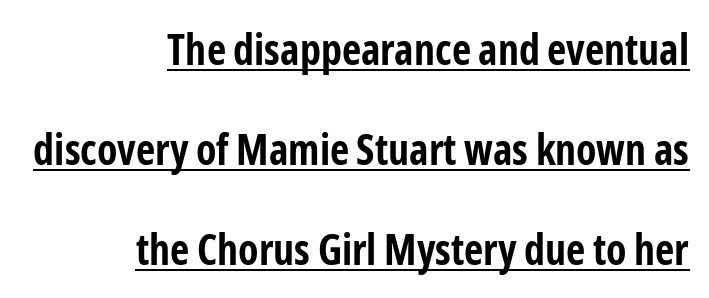
{"serif": "no", "italic": "no", "bold": "yes", "weight": "bold", "width": "condensed", "stroke_contrast": "low", "x_height": "medium", "monospaced": "no", "underline": "yes", "align": "right", "line_spacing": "loose", "line_spacing_ratio": 2.38, "letter_spacing": "normal", "letter_spacing_em": 0.0, "glyph_px": 42}
